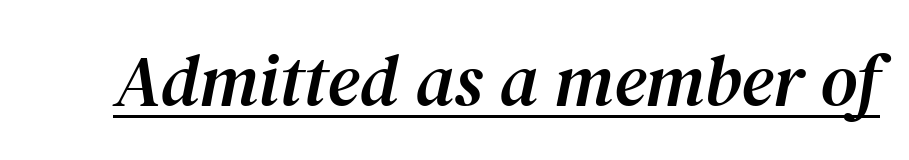
{"serif": "yes", "italic": "yes", "lean": "right", "slant_degrees": 12, "width": "normal", "stroke_contrast": "medium", "x_height": "medium", "monospaced": "no", "underline": "yes", "letter_spacing": "normal", "letter_spacing_em": 0.0, "glyph_px": 72}
